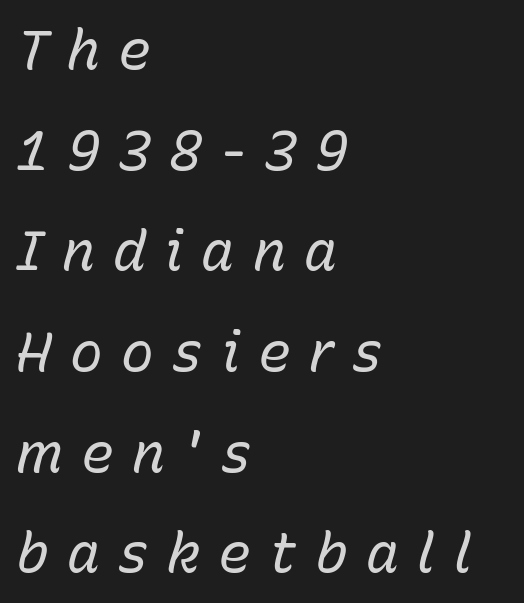
Q: Is the text bold? A: No.
Q: Is the text italic (slanted)? A: Yes, it leans right by about 15 degrees.
Q: Is the text underlined? A: No.
Q: How is the paragraph aligned? A: Left-aligned.
Q: Is the spacing between letters normal or unusually wide? A: Unusually wide.
Q: Width (condensed, normal, or wide)? A: Normal.
Q: Stroke contrast? A: Low.
Q: x-height? A: Medium.
Q: Monospaced? A: No.
